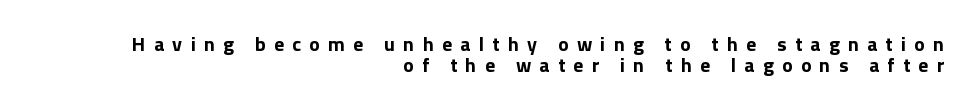
A dark, heavy texture on the line: the type is bold. Tightly led — the rows are bunched. Horizontal alignment here is rightward, an uncommon choice for prose. Students, note that the glyphs here are deliberately spaced far apart. The glyphs are unaccompanied by any horizontal stroke below them.
